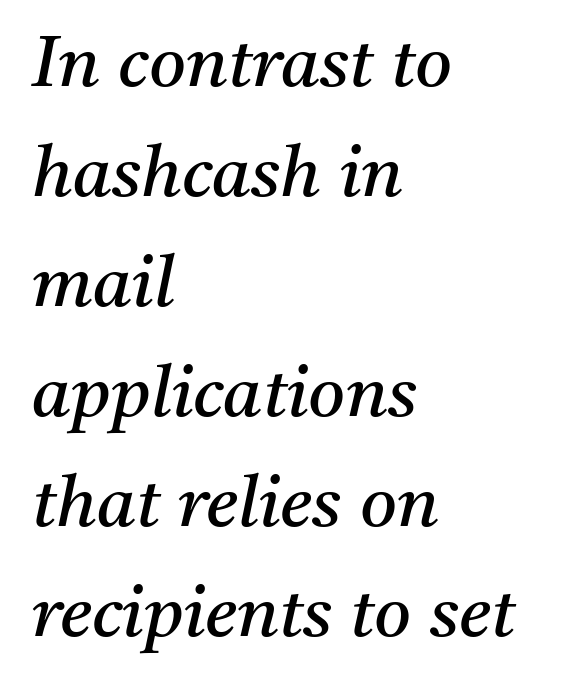
Q: Is the text bold? A: No.
Q: Is the text italic (slanted)? A: Yes, it leans right by about 11 degrees.
Q: Is the typeface a serif or a sans-serif typeface? A: Serif.
Q: Is the text underlined? A: No.
Q: How is the paragraph aligned? A: Left-aligned.
Q: Is the spacing between letters normal or unusually wide? A: Normal.
Q: Is the spacing between lines tight, normal or loose? A: Normal.
Q: Width (condensed, normal, or wide)? A: Normal.
Q: Stroke contrast? A: Medium.
Q: x-height? A: Medium.
Q: Monospaced? A: No.
